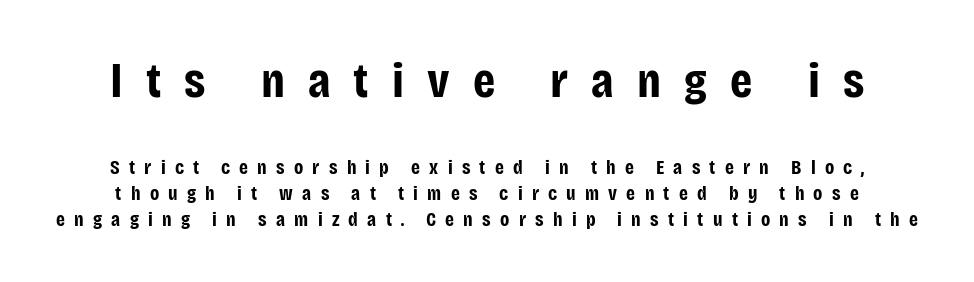
Q: Is the text bold? A: Yes.
Q: Is the text italic (slanted)? A: No, it is upright.
Q: Is the typeface a serif or a sans-serif typeface? A: Sans-serif.
Q: Is the text underlined? A: No.
Q: Is the spacing between letters normal or unusually wide? A: Unusually wide.
Q: Is the spacing between lines tight, normal or loose? A: Normal.
Q: Which block of text is set in a larger size, the first (top) or the second (bottom)? A: The first (top) one.
Q: Width (condensed, normal, or wide)? A: Condensed.
Q: Stroke contrast? A: Low.
Q: x-height? A: Large.
Q: Monospaced? A: No.
